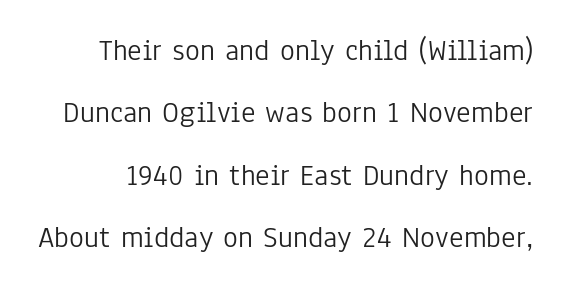
{"serif": "no", "italic": "no", "bold": "no", "weight": "light", "width": "condensed", "stroke_contrast": "low", "x_height": "medium", "monospaced": "no", "underline": "no", "line_spacing": "loose", "line_spacing_ratio": 2.01, "letter_spacing": "normal", "letter_spacing_em": 0.0, "glyph_px": 31}
